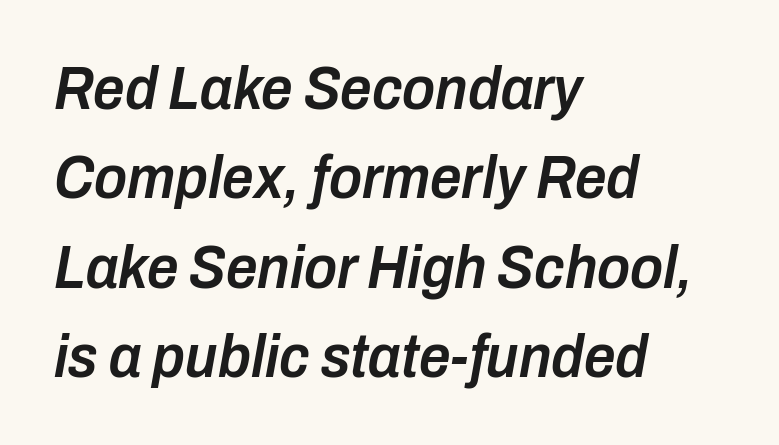
{"italic": "yes", "lean": "right", "slant_degrees": 10, "bold": "semi", "weight": "semibold", "width": "condensed", "stroke_contrast": "low", "x_height": "medium", "monospaced": "no", "underline": "no", "align": "left", "line_spacing": "normal", "line_spacing_ratio": 1.44, "letter_spacing": "normal", "letter_spacing_em": 0.0, "glyph_px": 62}
